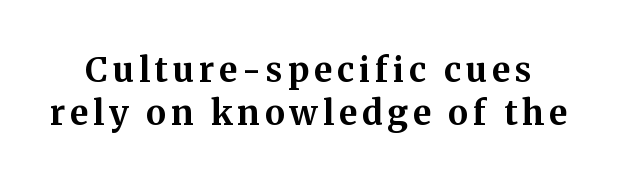
The specimen omits any rule beneath the text block's lines. Line spacing here is normal. Vertical strokes here are truly vertical. Type style note: has serifs.
